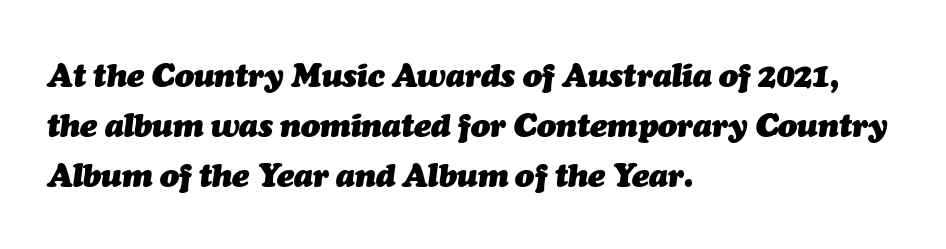
{"italic": "yes", "lean": "right", "slant_degrees": 7, "bold": "yes", "weight": "heavy", "width": "normal", "stroke_contrast": "medium", "x_height": "medium", "monospaced": "no", "underline": "no", "align": "left", "line_spacing": "normal", "line_spacing_ratio": 1.57, "letter_spacing": "normal", "letter_spacing_em": 0.0, "glyph_px": 32}
